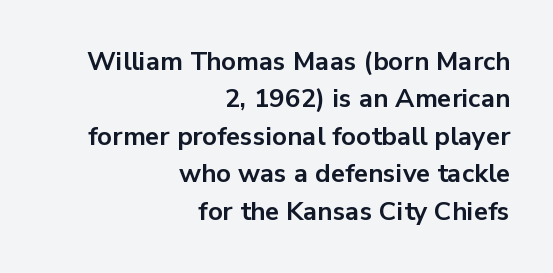
Visually the block forms a straight wall on the right and a jagged coastline on the left. The rendering keeps characters at their native spacing. A bare baseline throughout the passage. Does the lettering tilt? It doesn't — this is upright.
